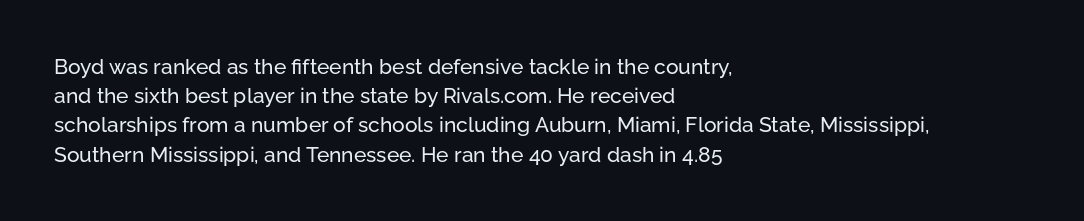
Each word holds together tightly as a unit, with standard inter-letter gaps. Left-aligned paragraph, ragged on the right. The vertical gap from one line to the next is medium. Nope, not italic — everything's standing straight. Check the space under the baseline: it is left empty.
